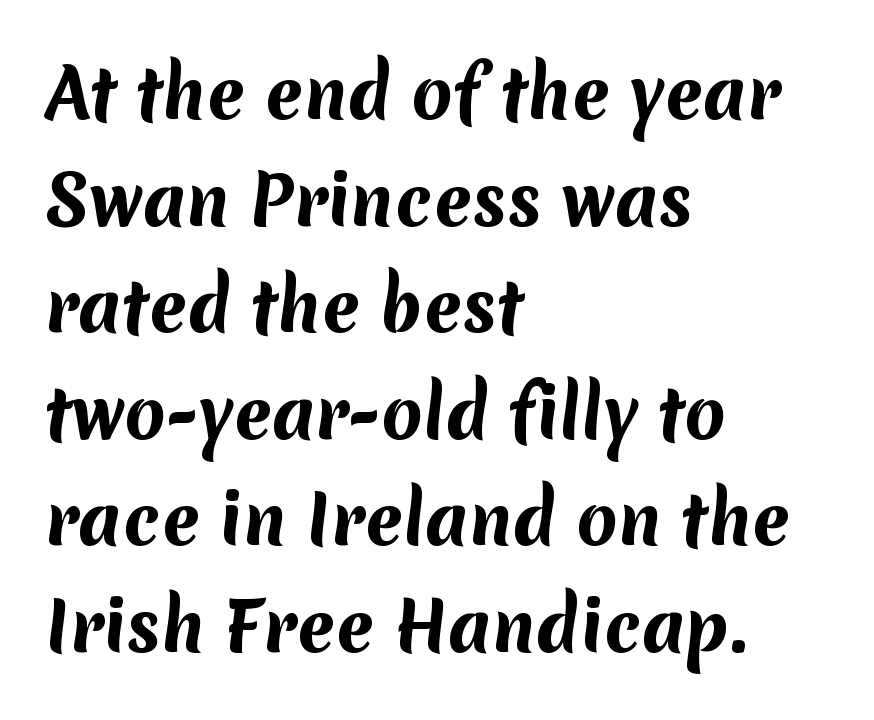
{"serif": "no", "bold": "yes", "weight": "bold", "width": "normal", "stroke_contrast": "medium", "x_height": "medium", "monospaced": "no", "underline": "no", "align": "left", "line_spacing": "normal", "line_spacing_ratio": 1.59, "letter_spacing": "normal", "letter_spacing_em": 0.0, "glyph_px": 67}
